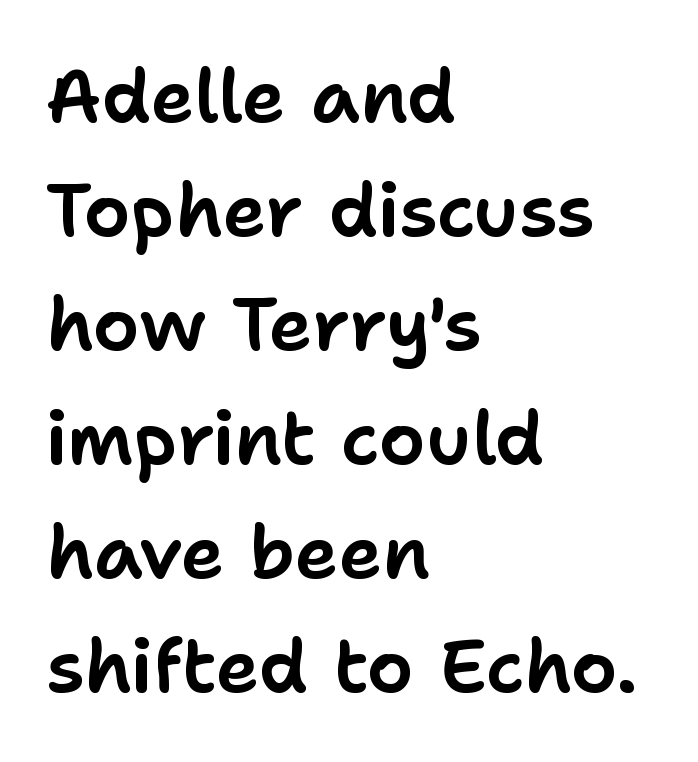
The image shows 74 px sans-serif type, upright; set left-aligned, normal line spacing (1.54x), normal letter spacing, not underlined; low stroke contrast and a medium x-height.
